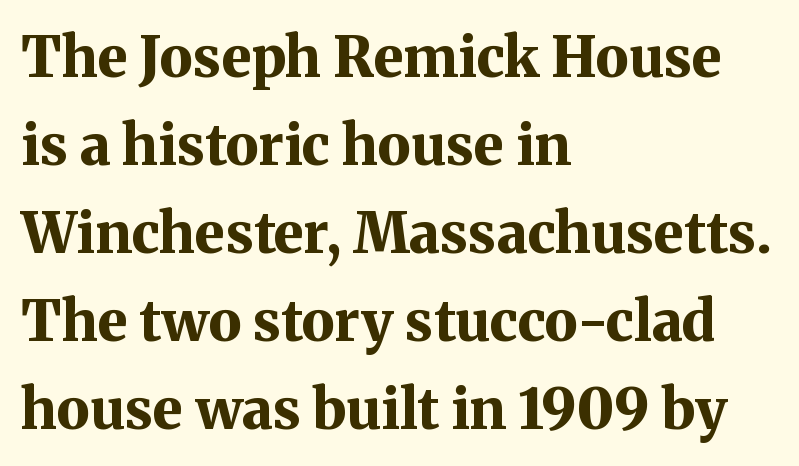
The image shows 56 px bold serif type, upright; set left-aligned, normal line spacing (1.57x), normal letter spacing, not underlined; medium stroke contrast and a medium x-height.
